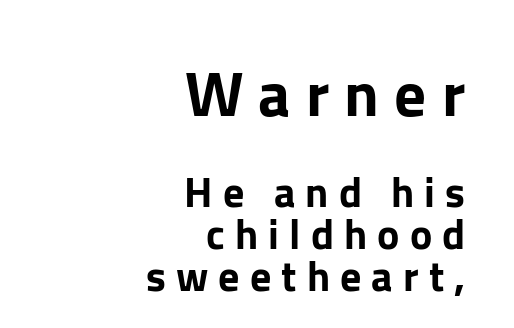
The image shows 63 px sans-serif type, upright; set right-aligned, tight line spacing (1.0x), unusually wide letter spacing (+0.24 em), not underlined; the first (top) block is 1.5x larger; low stroke contrast and a medium x-height.
